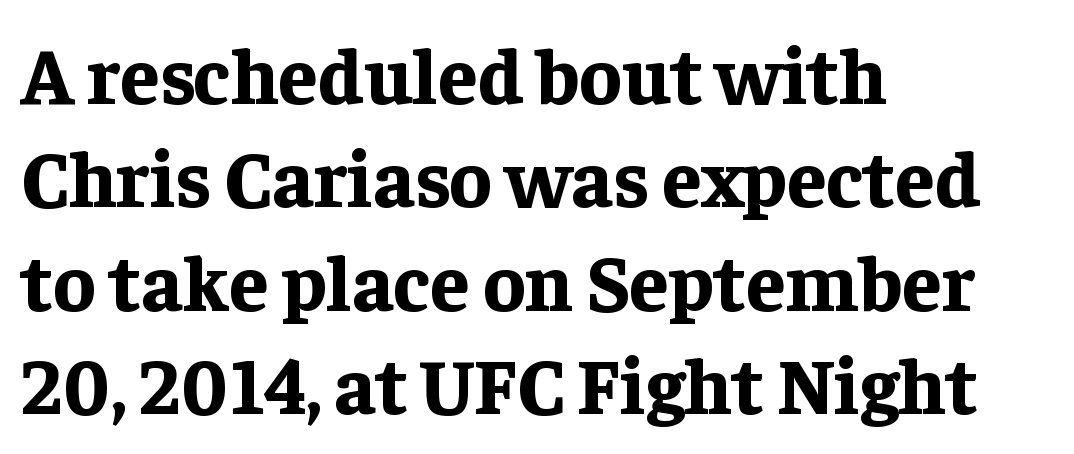
Stroke terminals: seriffed. Each line starts at the same left margin while the right side varies. The lettering holds an erect, upright posture throughout. A normal amount of white space separates one row of letters from the next. Short note: letters normally spaced.
